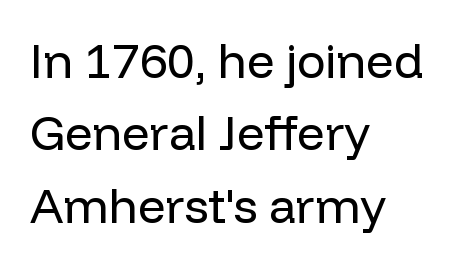
The image shows 48 px regular-weight sans-serif type, upright; set left-aligned, normal line spacing (1.51x), normal letter spacing, not underlined; low stroke contrast and a medium x-height.
